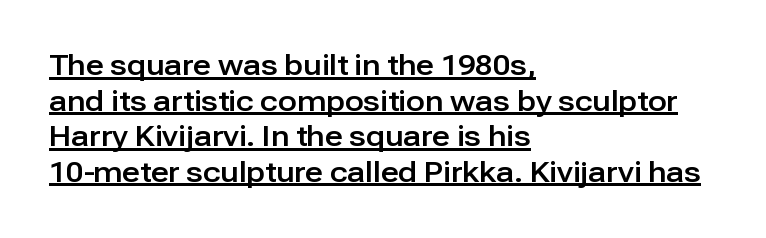
Has an underline been added? It has. Do the letters lean? They stand straight. A typesetter would label this face a sans. The rendering uses a moderate line-height, typical for paragraphs. The ragged edge is on the right, which tells us the setting is flush left.
